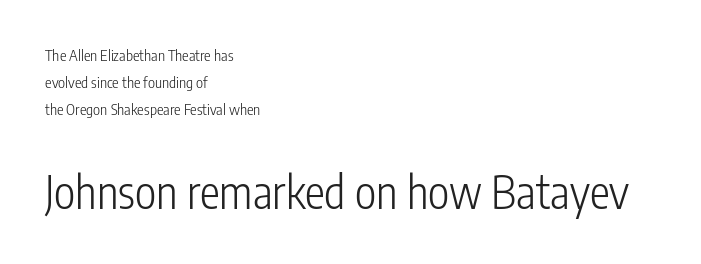
{"serif": "no", "italic": "no", "bold": "no", "weight": "light", "width": "condensed", "stroke_contrast": "low", "x_height": "medium", "monospaced": "no", "underline": "no", "align": "left", "line_spacing_ratio": 1.8, "letter_spacing": "normal", "letter_spacing_em": 0.0, "larger_block": "second", "size_ratio": 3.0, "glyph_px": 45}
